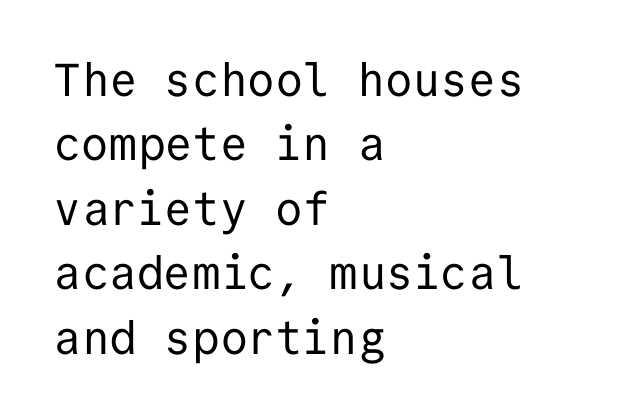
The image shows 46 px regular-weight sans-serif type, upright, monospaced; set left-aligned, normal line spacing (1.4x), normal letter spacing, not underlined; low stroke contrast and a medium x-height.
